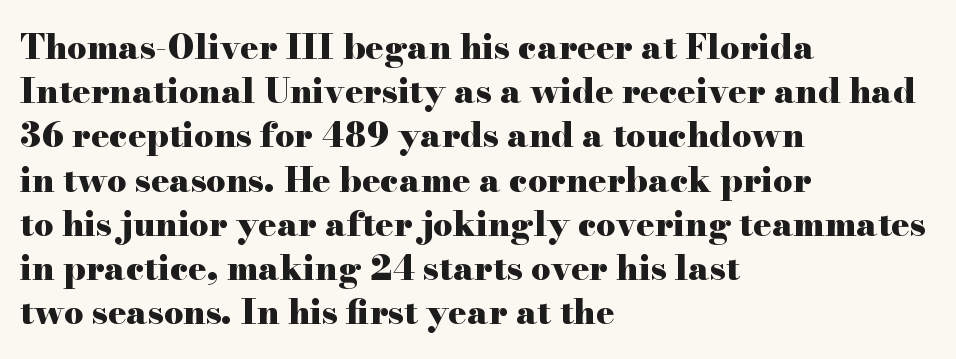
The image shows 34 px heavy, wide serif type, upright; set left-aligned, normal line spacing (1.3x), normal letter spacing, not underlined; high stroke contrast and a small x-height.
